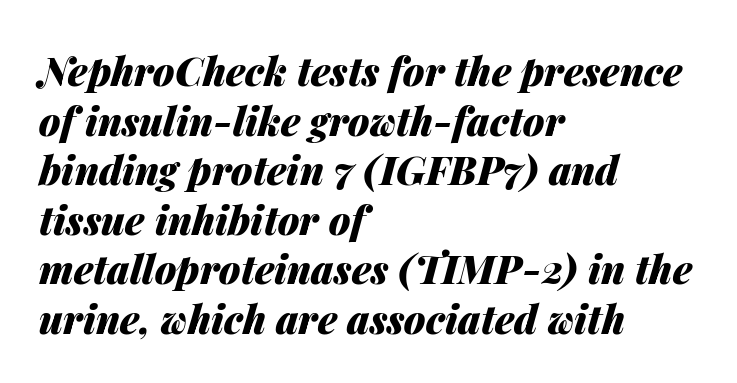
The rendering keeps characters at their native spacing. Does the lettering tilt? It does — this is italic. Bare-footed words on every line. The ragged edge is on the right, which tells us the setting is flush left. Vertically, the passage feels balanced, rows spaced as you'd expect. This sample has the flowing, uneven cadence of proportional lettering.
